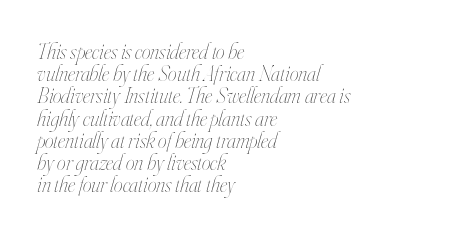
The image shows 22 px text type, italic (leaning right); set left-aligned, tight line spacing (1.01x), normal letter spacing, not underlined.
